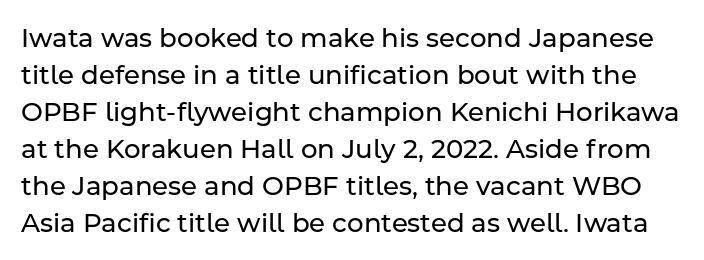
How would I describe the line gaps? Plain and ordinary. Stems here are at most as thick as an everyday book face. Does extra space separate the letters? No, they use regular spacing. Rule under the text: the space is simply empty. Characters remain perfectly vertical along every line.
